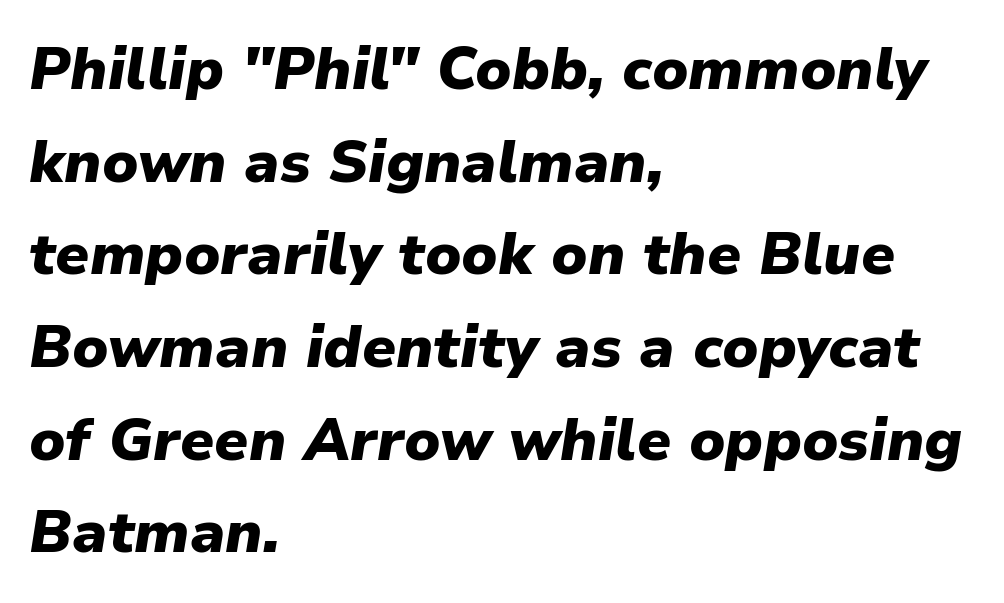
Left-aligned paragraph, ragged on the right. Italic: yes, the glyphs are oblique. Unmarked baselines from the first word to the last. Students, note that the glyphs here touch the page at normal intervals. Quick note: interline space is typical. On the weight axis this lands at bold, roughly 700.
